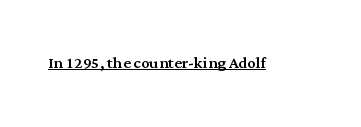
The image shows 21 px text type, upright; set normal letter spacing, underlined.
